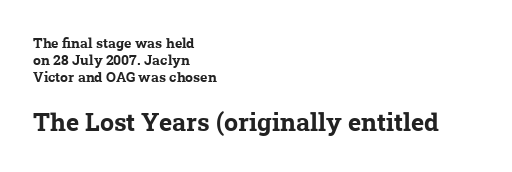
Teacher's note: observe the even left margin — that is flush-left alignment. Larger block? The one below; the one above is distinctly smaller. Standard letterfit; no display-style spreading of the glyphs. Type without underlining. Compared with an ordinary text face, these strokes are far heavier — a full bold.
